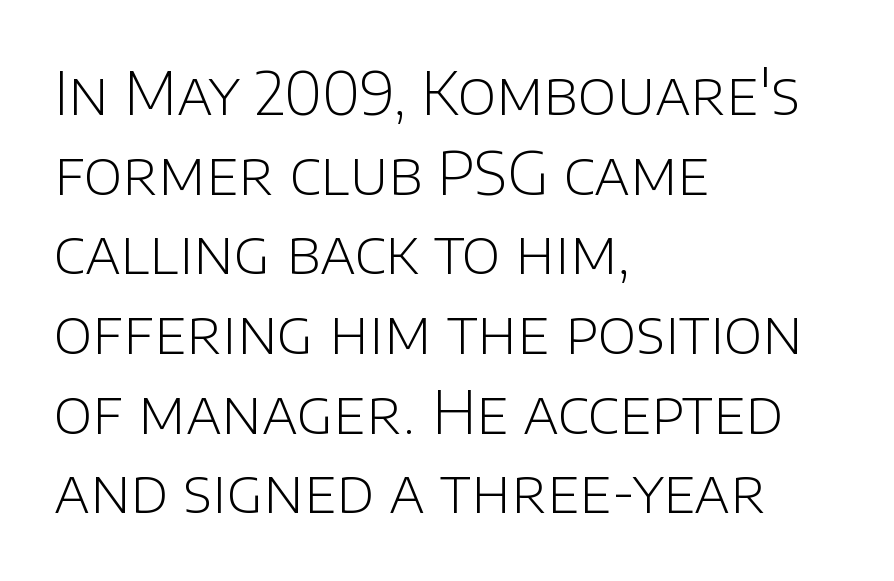
Q: Is the text bold? A: No.
Q: Is the text italic (slanted)? A: No, it is upright.
Q: Is the typeface a serif or a sans-serif typeface? A: Sans-serif.
Q: Is the text underlined? A: No.
Q: How is the paragraph aligned? A: Left-aligned.
Q: Is the spacing between letters normal or unusually wide? A: Normal.
Q: Is the spacing between lines tight, normal or loose? A: Normal.
Q: Width (condensed, normal, or wide)? A: Normal.
Q: Stroke contrast? A: Low.
Q: x-height? A: Large.
Q: Monospaced? A: No.
